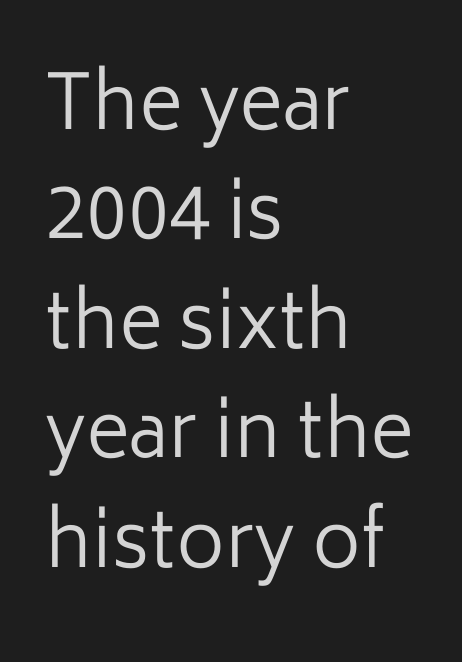
The image shows 75 px regular-weight sans-serif type, upright; set left-aligned, normal line spacing (1.46x), normal letter spacing, not underlined; low stroke contrast and a medium x-height.
